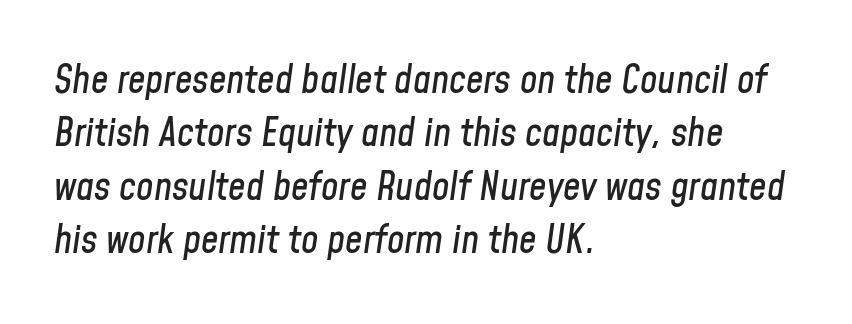
Spacing verdict: proportional, widths tailored to each character. Characters follow at the spacing the type designer built in. Reading down the block, your eye returns to a fixed left position each line. Underlining? Definitely not there.
